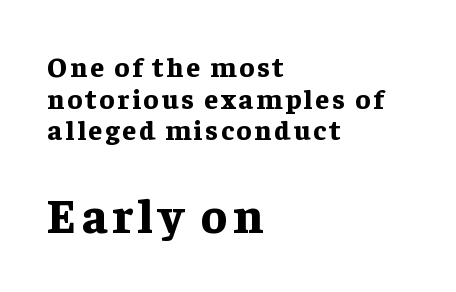
Q: Is the text bold? A: Yes.
Q: Is the text italic (slanted)? A: No, it is upright.
Q: Is the typeface a serif or a sans-serif typeface? A: Serif.
Q: Is the text underlined? A: No.
Q: How is the paragraph aligned? A: Left-aligned.
Q: Is the spacing between lines tight, normal or loose? A: Tight.
Q: Which block of text is set in a larger size, the first (top) or the second (bottom)? A: The second (bottom) one.
Q: Width (condensed, normal, or wide)? A: Normal.
Q: Stroke contrast? A: Low.
Q: x-height? A: Medium.
Q: Monospaced? A: No.
